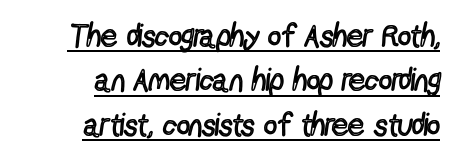
The image shows 32 px regular-weight, condensed sans-serif type; set normal line spacing (1.39x), normal letter spacing, underlined; a medium x-height.
